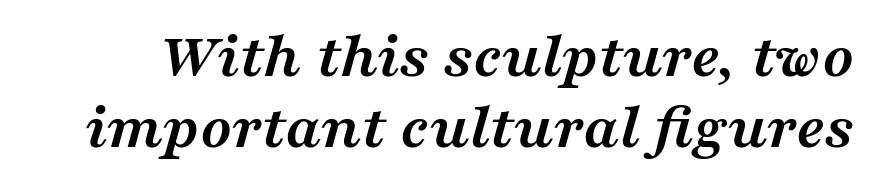
Q: Is the text bold? A: Yes.
Q: Is the text italic (slanted)? A: Yes, it leans right by about 16 degrees.
Q: Is the typeface a serif or a sans-serif typeface? A: Serif.
Q: Is the text underlined? A: No.
Q: Is the spacing between letters normal or unusually wide? A: Normal.
Q: Is the spacing between lines tight, normal or loose? A: Tight.
Q: Width (condensed, normal, or wide)? A: Wide.
Q: Stroke contrast? A: Medium.
Q: x-height? A: Medium.
Q: Monospaced? A: No.
